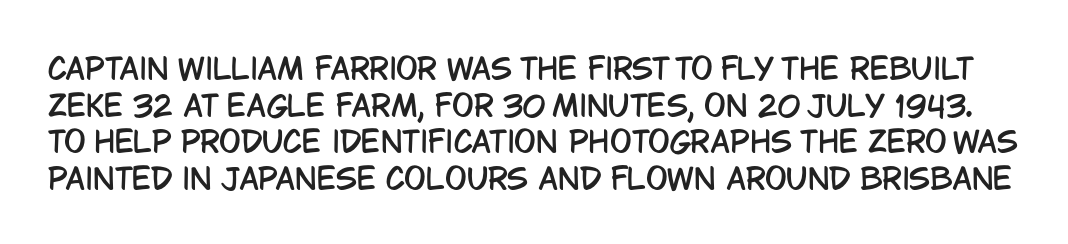
The image shows 29 px condensed sans-serif type, upright; set normal line spacing (1.26x), normal letter spacing, not underlined; low stroke contrast and a large x-height.
